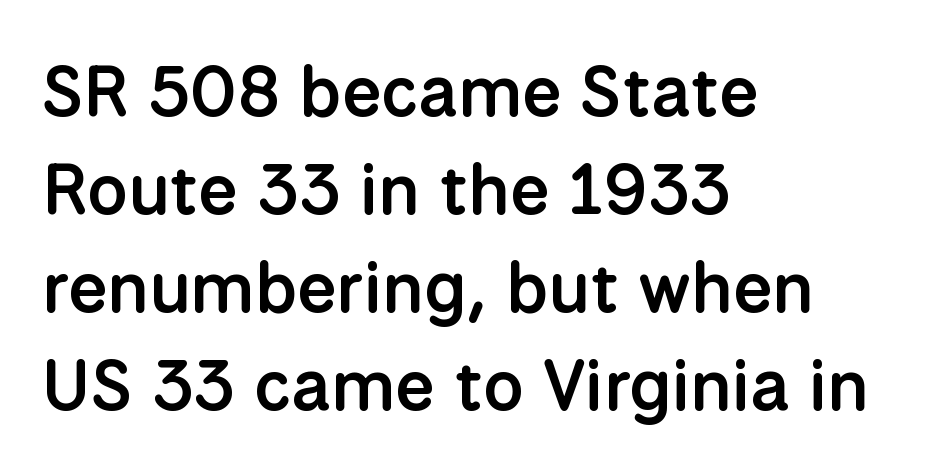
The image shows 71 px semibold sans-serif type, upright; set left-aligned, normal line spacing (1.38x), normal letter spacing, not underlined; low stroke contrast and a medium x-height.
